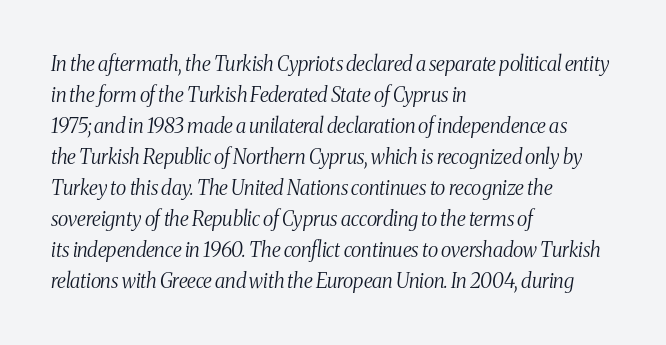
{"italic": "yes", "lean": "right", "slant_degrees": 8, "bold": "no", "underline": "no", "align": "left", "line_spacing": "normal", "line_spacing_ratio": 1.55, "letter_spacing": "normal", "letter_spacing_em": 0.0, "glyph_px": 20}
